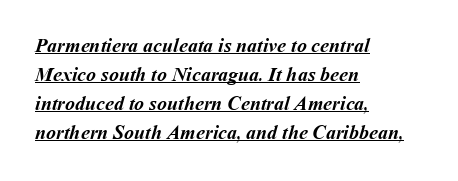
Q: Is the text bold? A: Yes.
Q: Is the text underlined? A: Yes.
Q: How is the paragraph aligned? A: Left-aligned.
Q: Is the spacing between letters normal or unusually wide? A: Normal.
Q: Is the spacing between lines tight, normal or loose? A: Normal.
